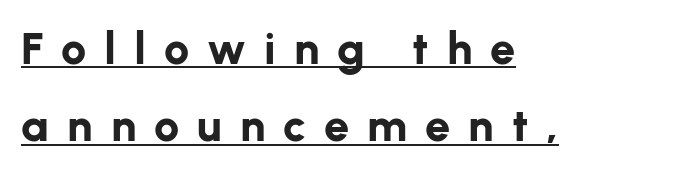
Q: Is the text bold? A: Yes.
Q: Is the text italic (slanted)? A: No, it is upright.
Q: Is the typeface a serif or a sans-serif typeface? A: Sans-serif.
Q: Is the text underlined? A: Yes.
Q: How is the paragraph aligned? A: Left-aligned.
Q: Is the spacing between letters normal or unusually wide? A: Unusually wide.
Q: Width (condensed, normal, or wide)? A: Normal.
Q: Stroke contrast? A: Low.
Q: x-height? A: Medium.
Q: Monospaced? A: No.
